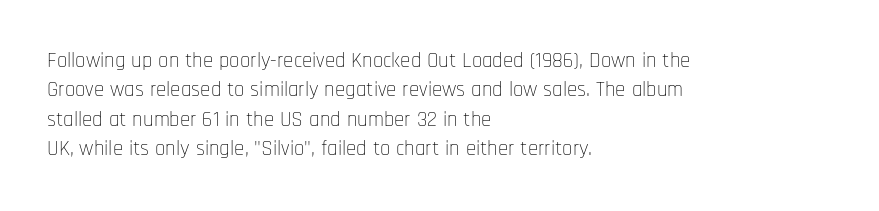
A clean baseline with only descenders dipping below it. If you drew a line through each stem, it would be perfectly vertical. Honestly, the row spacing looks completely unremarkable. Is this a heavy cut? Hardly; it is regular or lighter.
